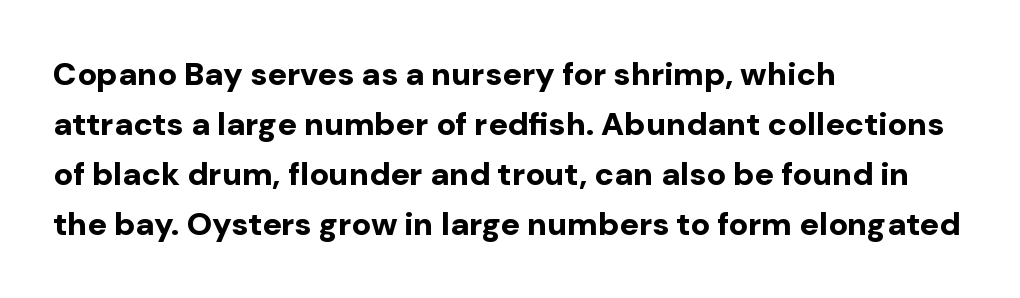
The image shows 32 px bold sans-serif type, upright; set left-aligned, normal line spacing (1.56x), normal letter spacing, not underlined; low stroke contrast and a medium x-height.
